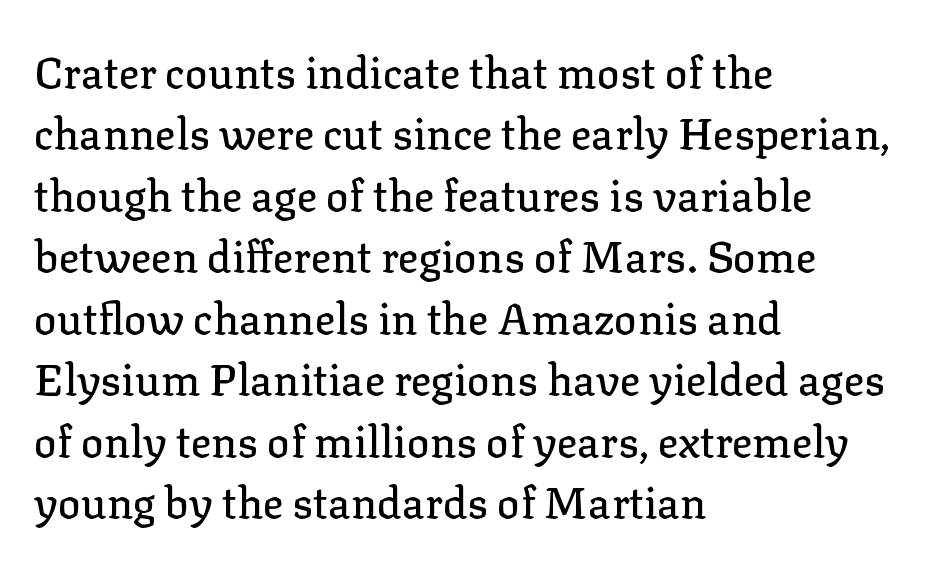
Summary of vertical rhythm: regular, with standard interline spacing. These lines stack with their left ends in a neat column. These lines are rendered in a variable-pitch font. Every stem runs plumb, perpendicular to the baseline. The glyphs in this specimen are seriffed.
